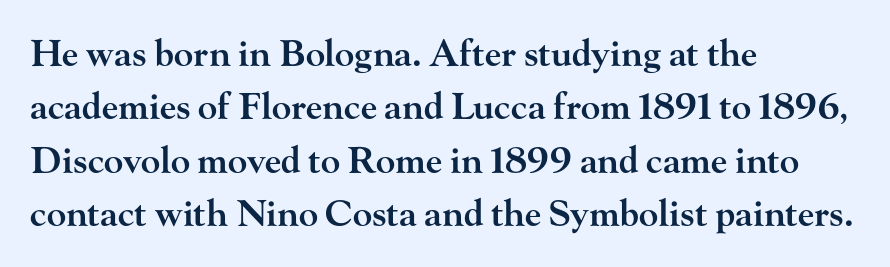
{"serif": "yes", "italic": "no", "bold": "semi", "weight": "semibold", "width": "wide", "stroke_contrast": "high", "x_height": "small", "monospaced": "no", "underline": "no", "align": "left", "line_spacing": "normal", "line_spacing_ratio": 1.48, "letter_spacing": "normal", "letter_spacing_em": 0.0, "glyph_px": 36}
